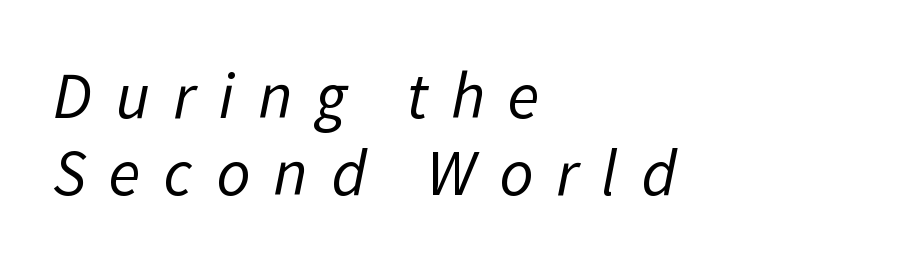
{"serif": "no", "bold": "no", "weight": "regular", "width": "normal", "stroke_contrast": "low", "x_height": "medium", "monospaced": "no", "underline": "no", "align": "left", "line_spacing_ratio": 1.16, "letter_spacing": "wide", "letter_spacing_em": 0.35, "glyph_px": 66}
